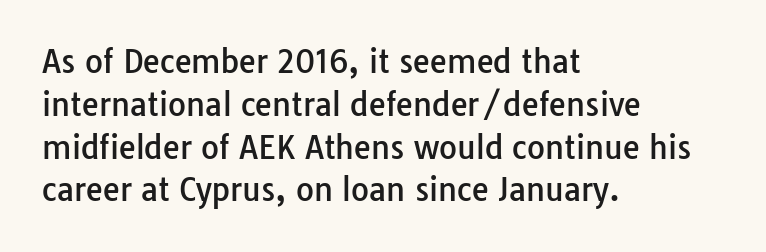
{"serif": "no", "italic": "no", "width": "normal", "stroke_contrast": "low", "x_height": "medium", "monospaced": "no", "underline": "no", "align": "left", "line_spacing": "normal", "line_spacing_ratio": 1.38, "letter_spacing": "normal", "letter_spacing_em": 0.0, "glyph_px": 31}
